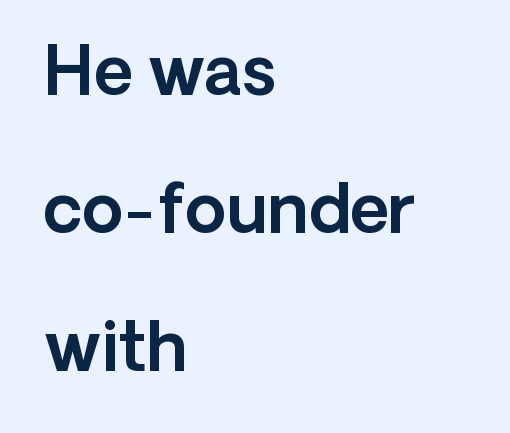
{"serif": "no", "italic": "no", "width": "normal", "x_height": "medium", "monospaced": "no", "underline": "no", "align": "left", "line_spacing": "loose", "line_spacing_ratio": 2.06, "letter_spacing": "normal", "letter_spacing_em": 0.0, "glyph_px": 67}
